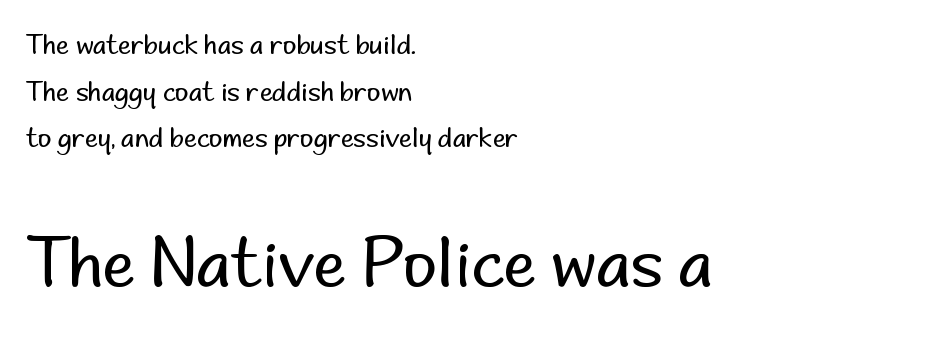
Examine the stroke ends and you'll find no serifs. Looks like regular typesetting: each glyph gets only the width it needs. Weight class: somewhere from thin through regular. The letters stand upright; this is a roman face. This rendering leaves character spacing at its baseline value.
